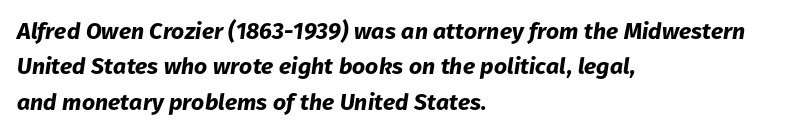
{"italic": "yes", "lean": "right", "slant_degrees": 8, "bold": "yes", "underline": "no", "align": "left", "line_spacing": "normal", "line_spacing_ratio": 1.54, "letter_spacing": "normal", "letter_spacing_em": 0.0, "glyph_px": 23}
